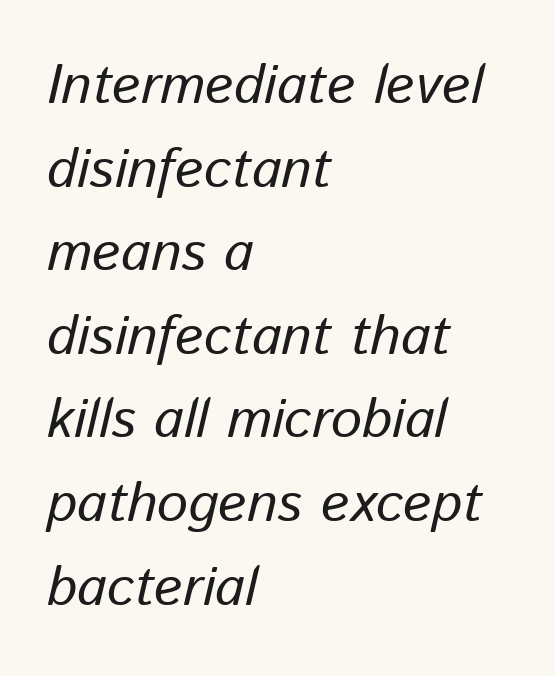
Q: Is the text bold? A: No.
Q: Is the text italic (slanted)? A: Yes, it leans right by about 13 degrees.
Q: Is the text underlined? A: No.
Q: How is the paragraph aligned? A: Left-aligned.
Q: Is the spacing between letters normal or unusually wide? A: Normal.
Q: Is the spacing between lines tight, normal or loose? A: Normal.
Q: Width (condensed, normal, or wide)? A: Normal.
Q: Stroke contrast? A: Low.
Q: x-height? A: Medium.
Q: Monospaced? A: No.
